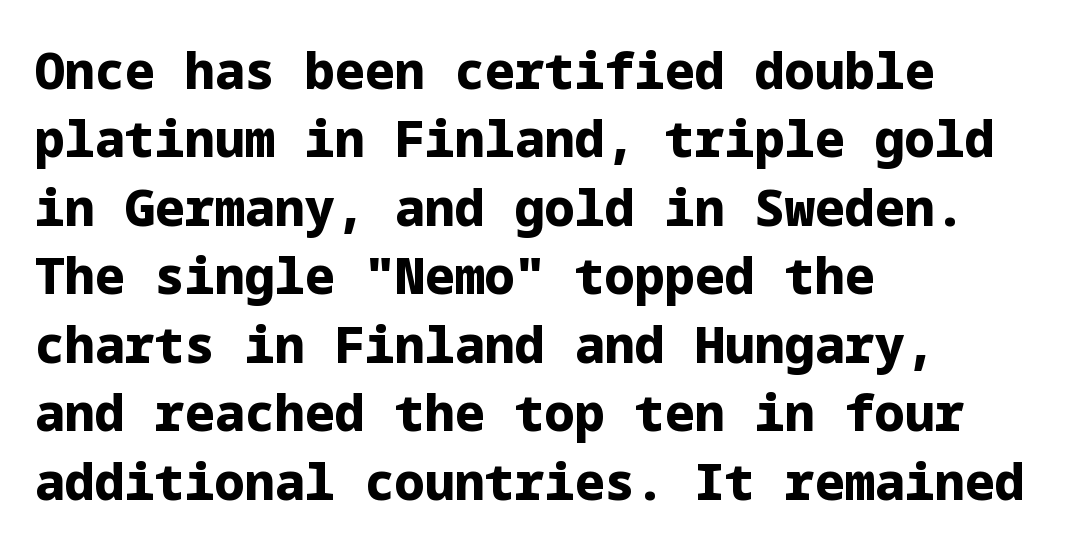
{"serif": "no", "italic": "no", "bold": "yes", "weight": "heavy", "width": "normal", "stroke_contrast": "low", "x_height": "medium", "underline": "no", "align": "left", "line_spacing": "normal", "line_spacing_ratio": 1.37, "letter_spacing": "normal", "letter_spacing_em": 0.0, "glyph_px": 50}
